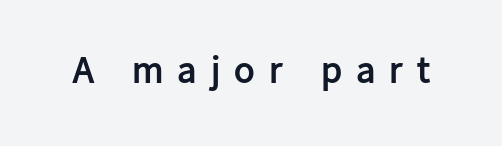
{"serif": "no", "italic": "no", "bold": "yes", "weight": "semibold", "width": "normal", "stroke_contrast": "low", "x_height": "medium", "monospaced": "no", "underline": "no", "letter_spacing": "wide", "letter_spacing_em": 0.37, "glyph_px": 38}
